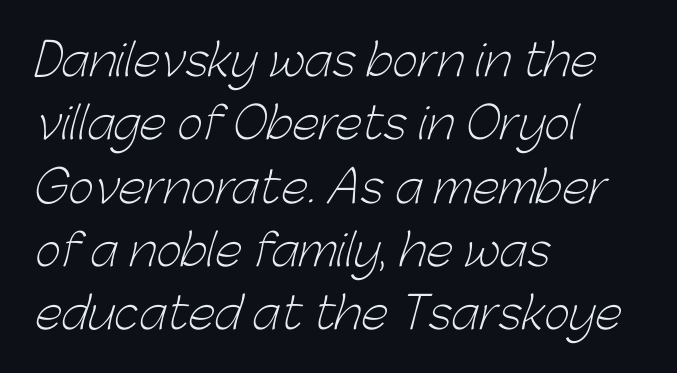
Q: Is the text bold? A: No.
Q: Is the typeface a serif or a sans-serif typeface? A: Sans-serif.
Q: Is the text underlined? A: No.
Q: How is the paragraph aligned? A: Left-aligned.
Q: Is the spacing between letters normal or unusually wide? A: Normal.
Q: Is the spacing between lines tight, normal or loose? A: Normal.
Q: Width (condensed, normal, or wide)? A: Normal.
Q: Stroke contrast? A: Low.
Q: x-height? A: Medium.
Q: Monospaced? A: No.
